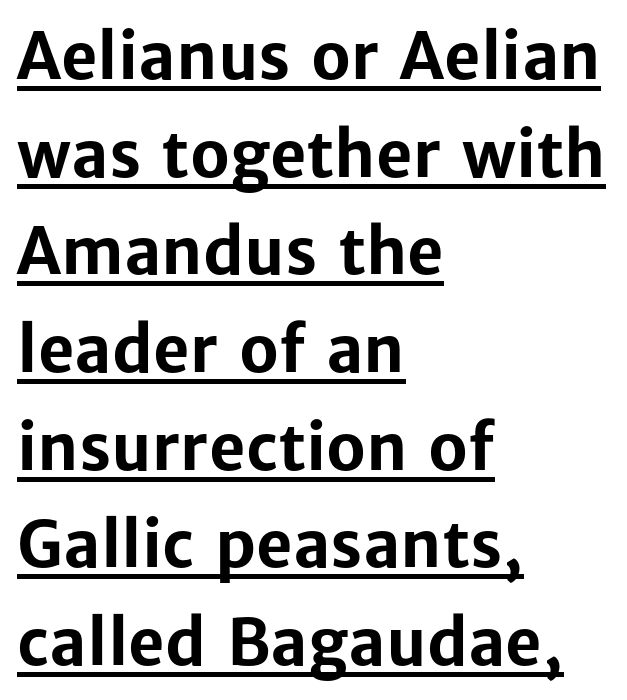
{"serif": "no", "italic": "no", "bold": "yes", "weight": "bold", "width": "normal", "stroke_contrast": "low", "x_height": "medium", "monospaced": "no", "underline": "yes", "align": "left", "line_spacing": "normal", "line_spacing_ratio": 1.55, "letter_spacing": "normal", "letter_spacing_em": 0.0, "glyph_px": 63}
